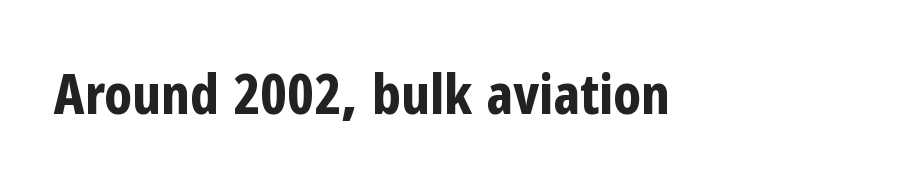
The image shows 56 px bold, condensed sans-serif type, upright; set normal letter spacing, not underlined; low stroke contrast and a medium x-height.
